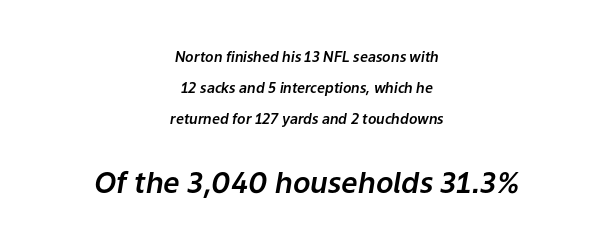
{"italic": "yes", "lean": "right", "slant_degrees": 9, "width": "normal", "stroke_contrast": "low", "x_height": "medium", "monospaced": "no", "underline": "no", "align": "center", "line_spacing": "loose", "line_spacing_ratio": 2.21, "letter_spacing": "normal", "letter_spacing_em": 0.0, "larger_block": "second", "size_ratio": 2.07, "glyph_px": 29}
